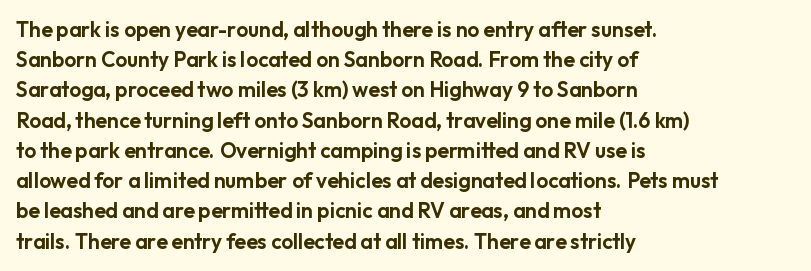
{"italic": "no", "underline": "no", "align": "left", "line_spacing": "normal", "line_spacing_ratio": 1.44, "letter_spacing": "normal", "letter_spacing_em": 0.0, "glyph_px": 21}
